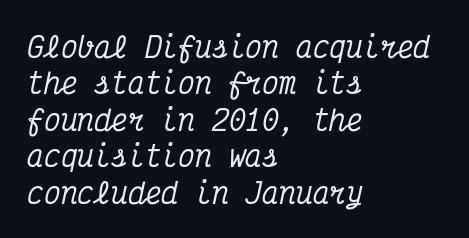
{"serif": "yes", "italic": "yes", "lean": "right", "slant_degrees": 12, "width": "condensed", "stroke_contrast": "medium", "x_height": "medium", "monospaced": "yes", "underline": "no", "align": "left", "line_spacing": "normal", "line_spacing_ratio": 1.3, "letter_spacing": "normal", "letter_spacing_em": 0.0, "glyph_px": 28}
